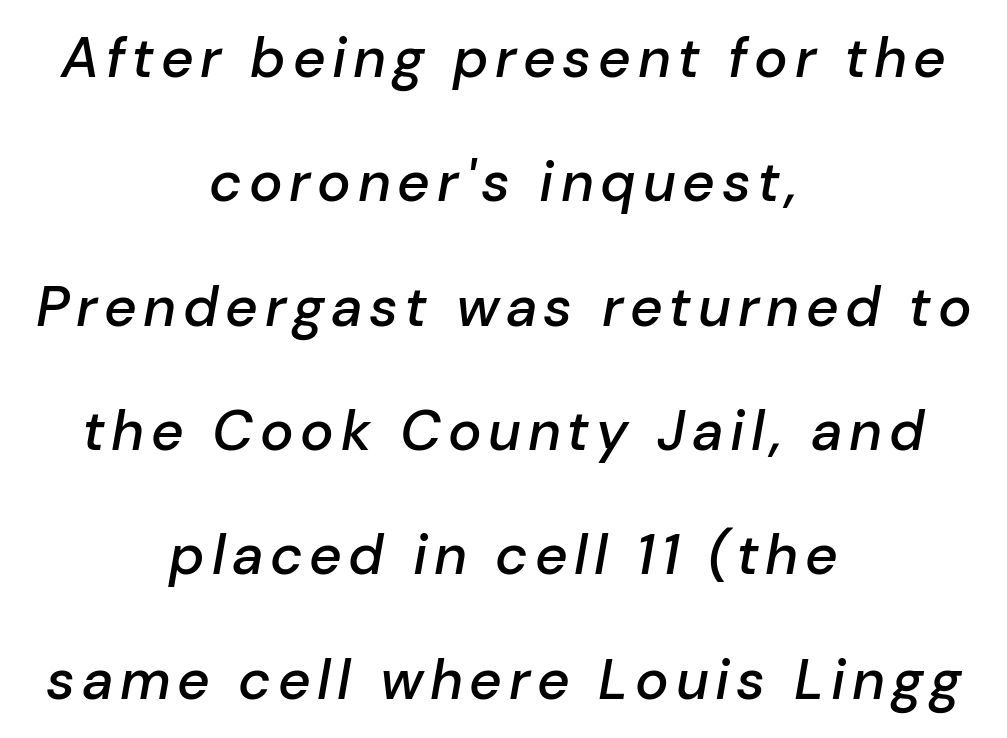
Q: Is the text bold? A: Semi-bold.
Q: Is the text italic (slanted)? A: Yes, it leans right by about 10 degrees.
Q: Is the text underlined? A: No.
Q: How is the paragraph aligned? A: Centered.
Q: Is the spacing between lines tight, normal or loose? A: Loose.
Q: Width (condensed, normal, or wide)? A: Normal.
Q: Stroke contrast? A: Low.
Q: x-height? A: Medium.
Q: Monospaced? A: No.
